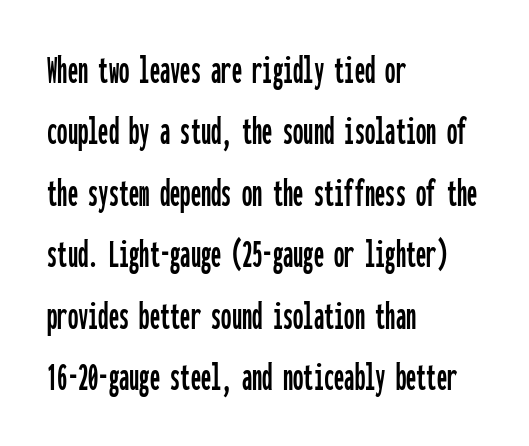
{"serif": "no", "italic": "no", "width": "condensed", "stroke_contrast": "low", "x_height": "medium", "monospaced": "yes", "underline": "no", "align": "left", "line_spacing": "normal", "line_spacing_ratio": 1.5, "letter_spacing": "normal", "letter_spacing_em": 0.0, "glyph_px": 41}
